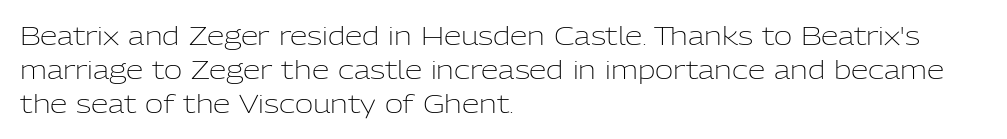
Q: Is the text bold? A: No.
Q: Is the text italic (slanted)? A: No, it is upright.
Q: Is the text underlined? A: No.
Q: How is the paragraph aligned? A: Left-aligned.
Q: Is the spacing between letters normal or unusually wide? A: Normal.
Q: Is the spacing between lines tight, normal or loose? A: Normal.
